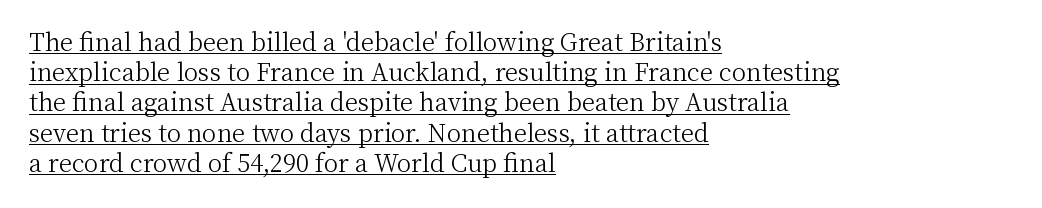
{"italic": "no", "bold": "no", "underline": "yes", "align": "left", "line_spacing": "normal", "line_spacing_ratio": 1.26, "letter_spacing": "normal", "letter_spacing_em": 0.0, "glyph_px": 24}
